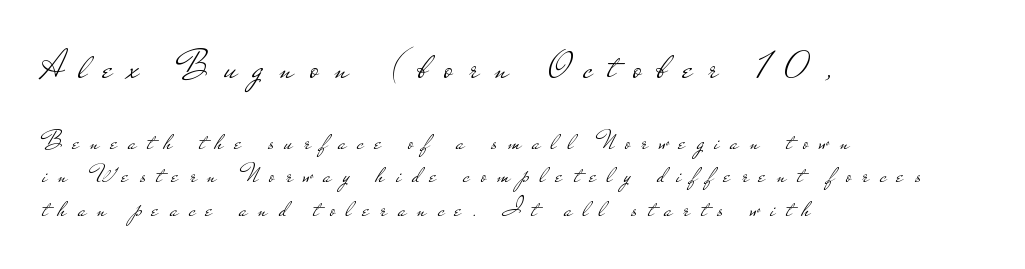
Summary of weight: not heavy and not bold. Each letter keeps its own natural width here, so spacing adapts to shape. Here the glyphs are tracked loosely, breaking word shapes into spaced letters. A sans-serif font was chosen for this passage.
